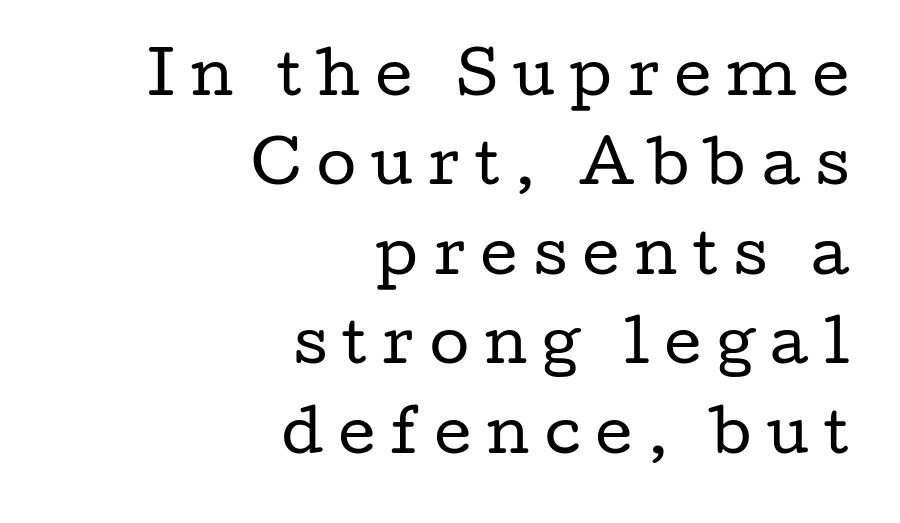
Q: Is the text bold? A: No.
Q: Is the text italic (slanted)? A: No, it is upright.
Q: Is the typeface a serif or a sans-serif typeface? A: Serif.
Q: Is the text underlined? A: No.
Q: How is the paragraph aligned? A: Right-aligned.
Q: Is the spacing between letters normal or unusually wide? A: Unusually wide.
Q: Is the spacing between lines tight, normal or loose? A: Normal.
Q: Width (condensed, normal, or wide)? A: Wide.
Q: Stroke contrast? A: Low.
Q: x-height? A: Medium.
Q: Monospaced? A: No.
